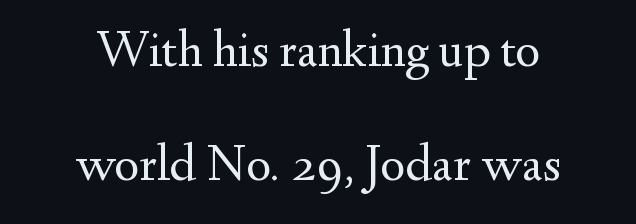
Caption: standard tracking, unaltered. Horizontal alignment here is central, giving a formal, balanced look. Summary of vertical rhythm: relaxed, with wide interline spacing. These lines are composed in type with serifs.
